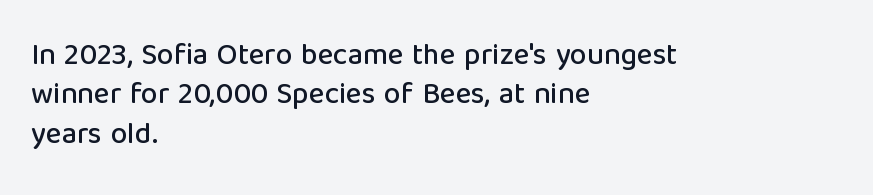
Letters rest on an invisible, unmarked baseline. Baseline-to-baseline distance is the conventional proportion of letter height. Nothing sits at the stroke ends, so this counts as sans-serif. How are the letters spaced? Ordinarily, with no added tracking.
